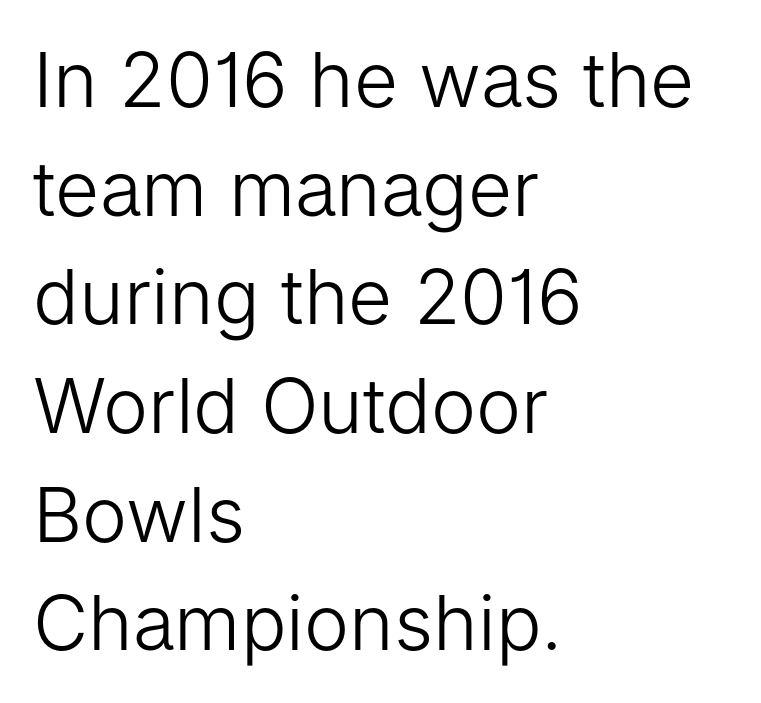
{"serif": "no", "italic": "no", "bold": "no", "weight": "light", "width": "normal", "stroke_contrast": "low", "x_height": "medium", "monospaced": "no", "underline": "no", "align": "left", "line_spacing": "normal", "line_spacing_ratio": 1.43, "letter_spacing": "normal", "letter_spacing_em": 0.0, "glyph_px": 76}
